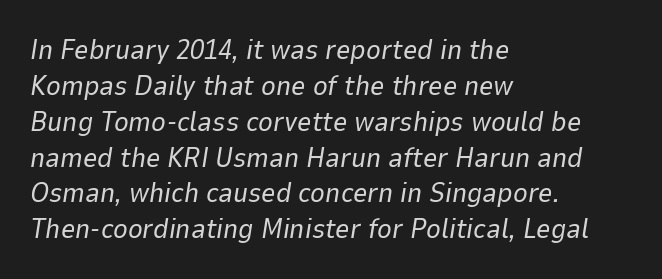
{"italic": "yes", "lean": "right", "slant_degrees": 9, "bold": "no", "weight": "regular", "width": "normal", "stroke_contrast": "low", "x_height": "medium", "monospaced": "no", "underline": "no", "align": "left", "line_spacing": "normal", "line_spacing_ratio": 1.28, "letter_spacing": "normal", "letter_spacing_em": 0.0, "glyph_px": 28}
